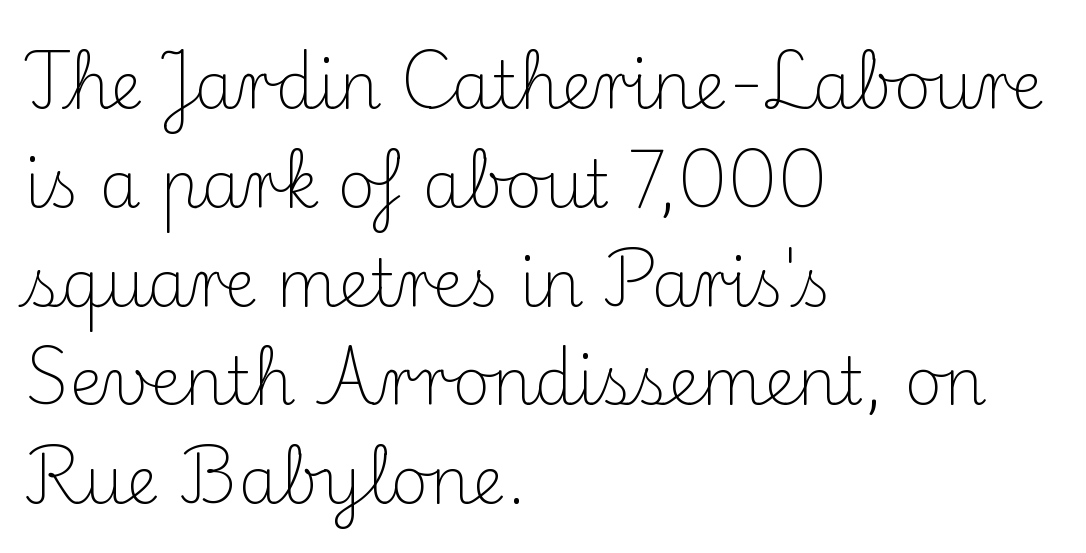
Q: Is the text bold? A: No.
Q: Is the text italic (slanted)? A: No, it is upright.
Q: Is the typeface a serif or a sans-serif typeface? A: Serif.
Q: Is the text underlined? A: No.
Q: How is the paragraph aligned? A: Left-aligned.
Q: Is the spacing between letters normal or unusually wide? A: Normal.
Q: Is the spacing between lines tight, normal or loose? A: Normal.
Q: Width (condensed, normal, or wide)? A: Normal.
Q: Stroke contrast? A: Medium.
Q: x-height? A: Small.
Q: Monospaced? A: No.
